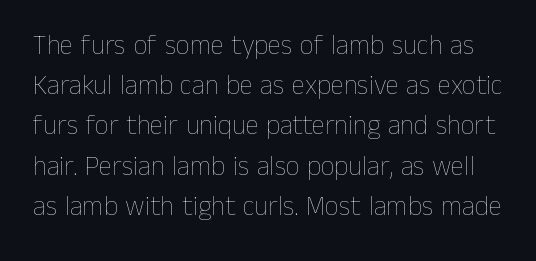
The strip under each line holds only bare page. The lines sit at an ordinary, default distance from one another. Unbolded letterforms with no extra heft. Italic? Not at all — the glyphs are vertical.
